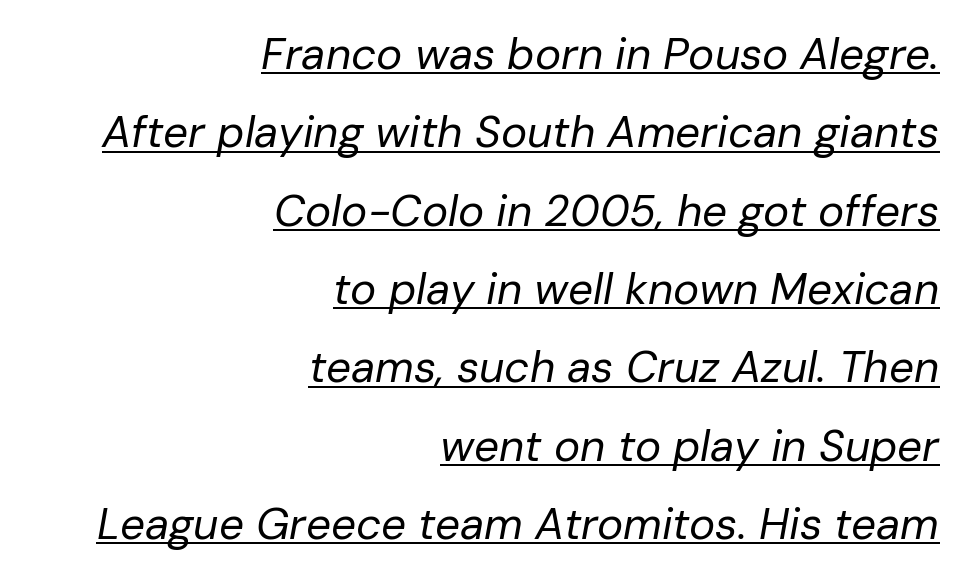
{"italic": "yes", "lean": "right", "slant_degrees": 10, "bold": "no", "weight": "regular", "width": "normal", "stroke_contrast": "low", "x_height": "medium", "monospaced": "no", "underline": "yes", "align": "right", "line_spacing_ratio": 1.78, "letter_spacing": "normal", "letter_spacing_em": 0.0, "glyph_px": 44}
